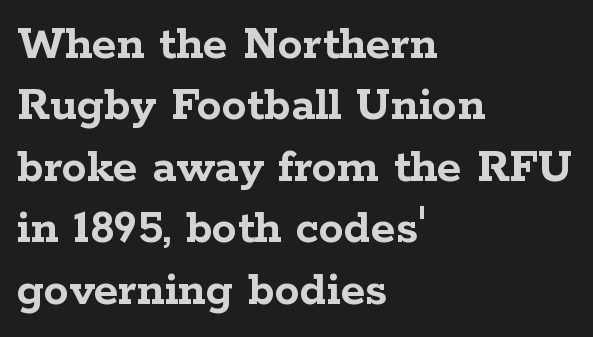
Q: Is the text bold? A: Yes.
Q: Is the text italic (slanted)? A: No, it is upright.
Q: Is the typeface a serif or a sans-serif typeface? A: Serif.
Q: Is the text underlined? A: No.
Q: How is the paragraph aligned? A: Left-aligned.
Q: Is the spacing between letters normal or unusually wide? A: Normal.
Q: Width (condensed, normal, or wide)? A: Wide.
Q: Stroke contrast? A: Low.
Q: x-height? A: Medium.
Q: Monospaced? A: No.
